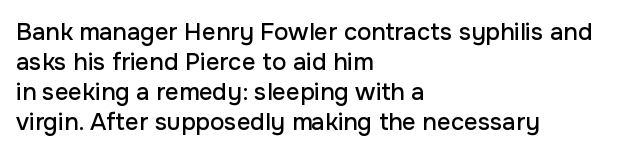
Q: Is the text italic (slanted)? A: No, it is upright.
Q: Is the text underlined? A: No.
Q: How is the paragraph aligned? A: Left-aligned.
Q: Is the spacing between letters normal or unusually wide? A: Normal.
Q: Is the spacing between lines tight, normal or loose? A: Normal.
